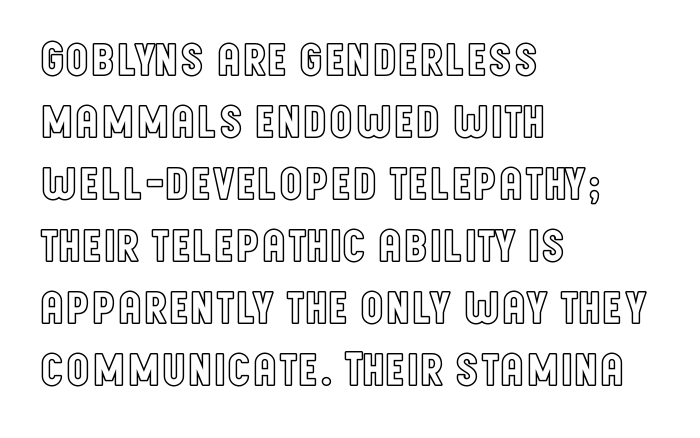
Q: Is the text italic (slanted)? A: No, it is upright.
Q: Is the text underlined? A: No.
Q: How is the paragraph aligned? A: Left-aligned.
Q: Is the spacing between letters normal or unusually wide? A: Normal.
Q: Is the spacing between lines tight, normal or loose? A: Normal.
Q: Width (condensed, normal, or wide)? A: Condensed.
Q: x-height? A: Large.
Q: Monospaced? A: No.
